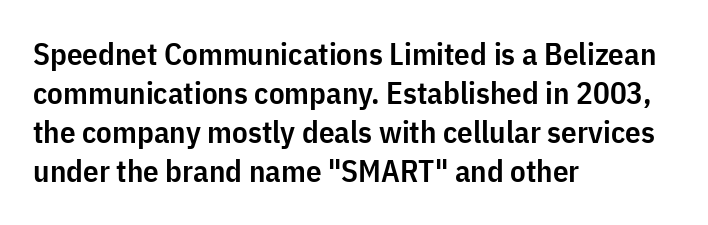
The image shows 31 px semibold, condensed sans-serif type, upright; set left-aligned, normal line spacing (1.26x), normal letter spacing, not underlined; low stroke contrast and a medium x-height.
